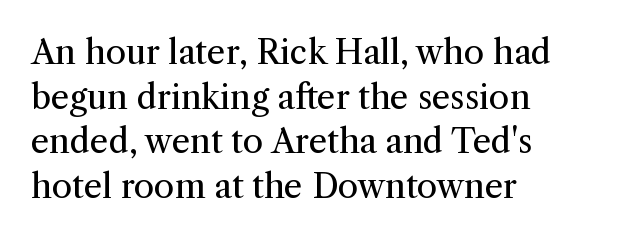
Q: Is the text bold? A: No.
Q: Is the text italic (slanted)? A: No, it is upright.
Q: Is the typeface a serif or a sans-serif typeface? A: Serif.
Q: Is the text underlined? A: No.
Q: How is the paragraph aligned? A: Left-aligned.
Q: Is the spacing between letters normal or unusually wide? A: Normal.
Q: Is the spacing between lines tight, normal or loose? A: Normal.
Q: Width (condensed, normal, or wide)? A: Normal.
Q: Stroke contrast? A: Medium.
Q: x-height? A: Medium.
Q: Monospaced? A: No.
